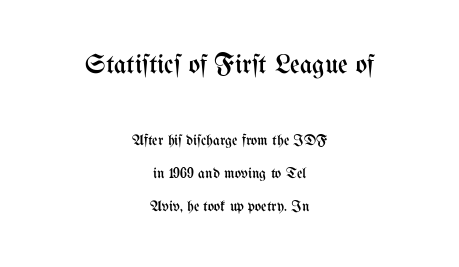
Honestly, there is no underline to notice here at all. Typeset on center — no edge is straight. Does the lettering tilt? It doesn't — this is upright. Character size in the leading block exceeds that of the trailing block.
